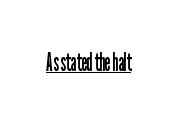
{"italic": "no", "bold": "no", "underline": "yes", "letter_spacing": "normal", "letter_spacing_em": 0.0, "glyph_px": 25}
